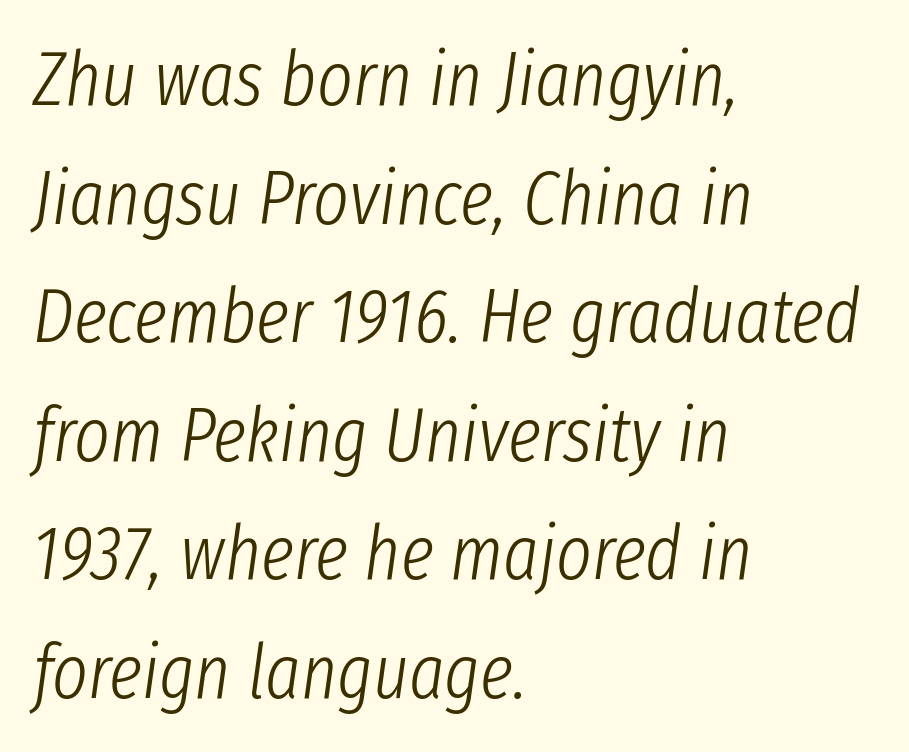
These lines keep a tight, regular rhythm from letter to letter. Teacher's note: observe the even left margin — that is flush-left alignment. Slanted lettering throughout. The string is rendered with underlining switched off. Regular leading.
